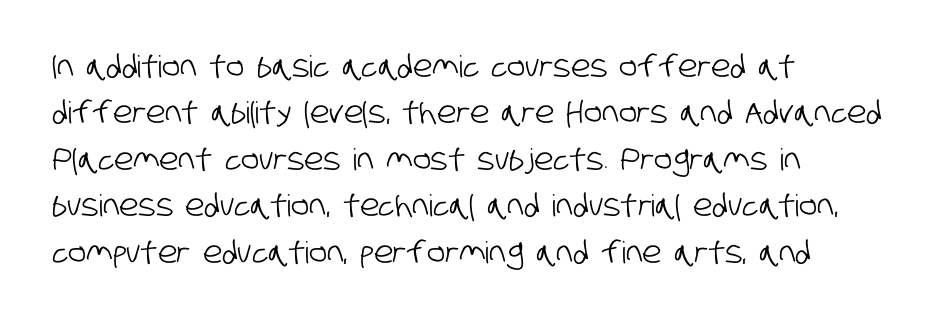
Q: Is the typeface a serif or a sans-serif typeface? A: Sans-serif.
Q: Is the text underlined? A: No.
Q: How is the paragraph aligned? A: Left-aligned.
Q: Is the spacing between letters normal or unusually wide? A: Normal.
Q: Is the spacing between lines tight, normal or loose? A: Normal.
Q: Width (condensed, normal, or wide)? A: Condensed.
Q: Stroke contrast? A: Low.
Q: x-height? A: Large.
Q: Monospaced? A: No.
